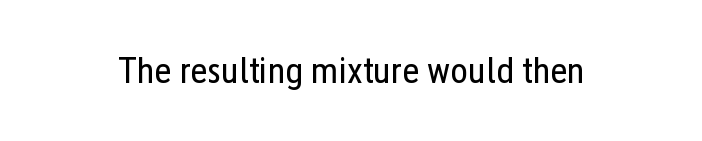
The image shows 37 px regular-weight, condensed sans-serif type, upright; set normal letter spacing, not underlined; low stroke contrast and a medium x-height.
